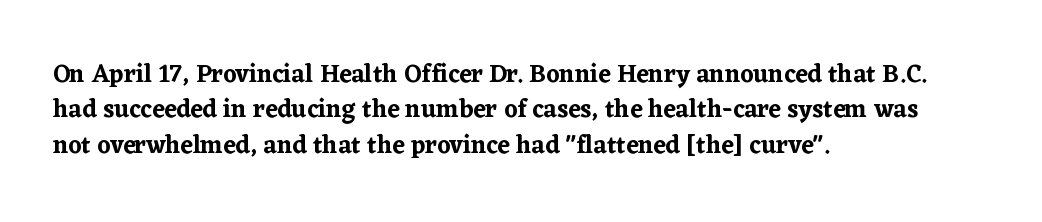
The image shows 25 px text type, upright; set left-aligned, normal line spacing (1.42x), normal letter spacing, not underlined.
